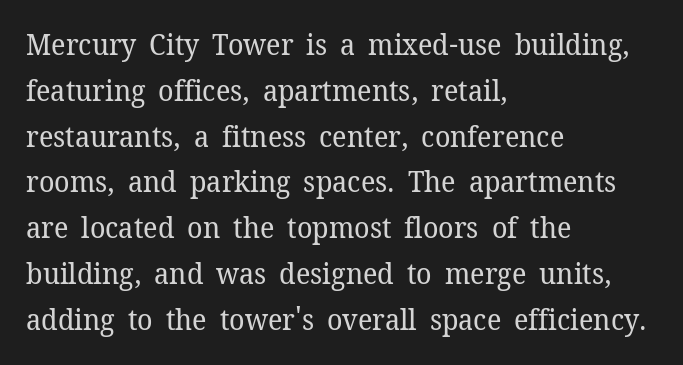
{"serif": "yes", "italic": "no", "bold": "no", "weight": "regular", "width": "normal", "stroke_contrast": "low", "x_height": "medium", "monospaced": "no", "underline": "no", "align": "left", "line_spacing": "normal", "line_spacing_ratio": 1.58, "letter_spacing": "normal", "letter_spacing_em": 0.0, "glyph_px": 29}
